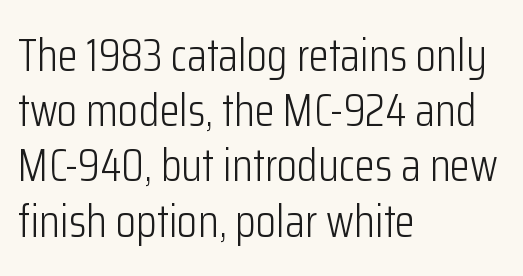
{"serif": "no", "italic": "no", "bold": "no", "weight": "light", "width": "condensed", "stroke_contrast": "low", "x_height": "medium", "monospaced": "no", "underline": "no", "align": "left", "line_spacing_ratio": 1.2, "letter_spacing": "normal", "letter_spacing_em": 0.0, "glyph_px": 46}
